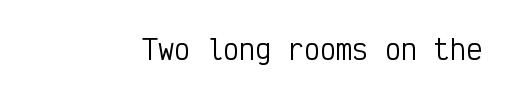
{"italic": "no", "bold": "no", "underline": "no", "letter_spacing": "normal", "letter_spacing_em": 0.0, "glyph_px": 27}
